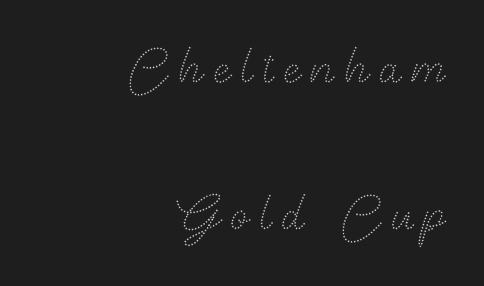
Q: Is the text bold? A: No.
Q: Is the text italic (slanted)? A: Yes.
Q: Is the text underlined? A: No.
Q: How is the paragraph aligned? A: Right-aligned.
Q: Is the spacing between lines tight, normal or loose? A: Loose.
Q: Width (condensed, normal, or wide)? A: Normal.
Q: Stroke contrast? A: Medium.
Q: x-height? A: Small.
Q: Monospaced? A: No.
